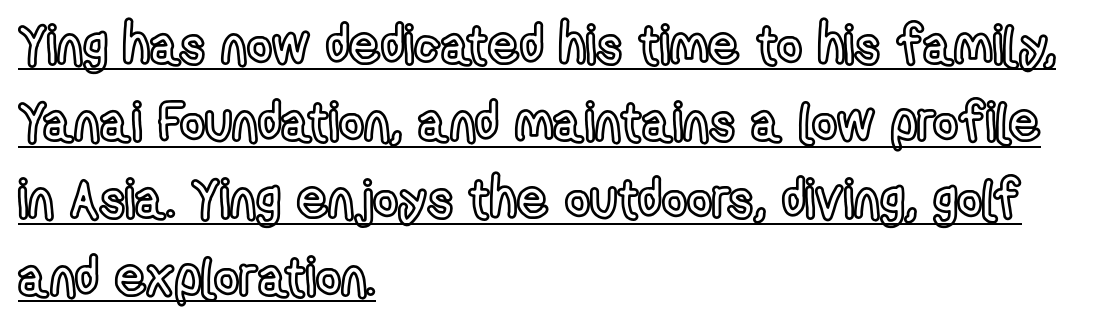
Q: Is the text italic (slanted)? A: No, it is upright.
Q: Is the text underlined? A: Yes.
Q: How is the paragraph aligned? A: Left-aligned.
Q: Is the spacing between letters normal or unusually wide? A: Normal.
Q: Is the spacing between lines tight, normal or loose? A: Normal.
Q: Width (condensed, normal, or wide)? A: Condensed.
Q: x-height? A: Medium.
Q: Monospaced? A: No.
